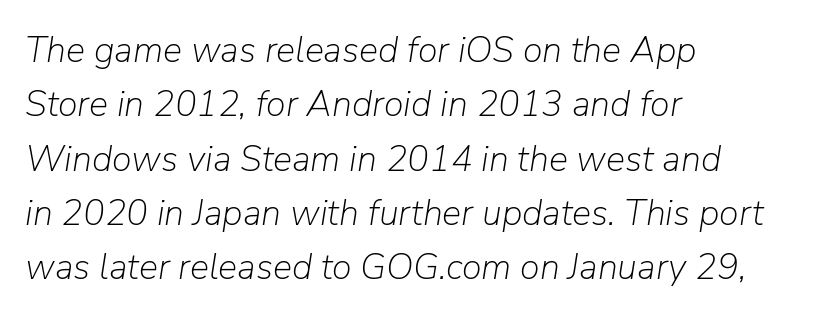
The image shows 36 px light type, italic (leaning right); set left-aligned, normal line spacing (1.51x), normal letter spacing, not underlined; low stroke contrast and a medium x-height.
